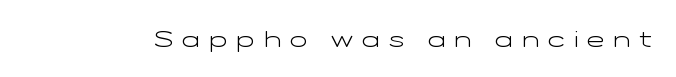
The image shows 23 px text type, upright; set unusually wide letter spacing (+0.4 em), not underlined.
